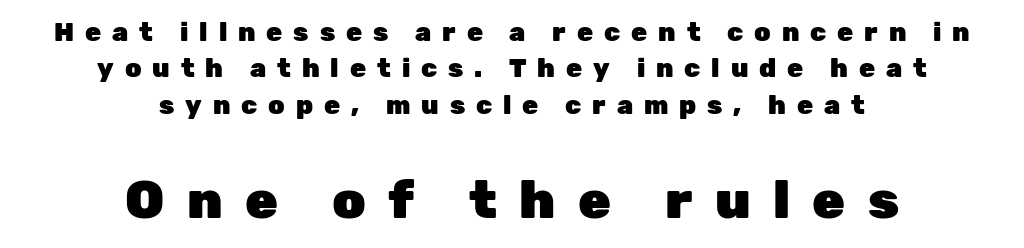
{"serif": "no", "italic": "no", "bold": "yes", "weight": "heavy", "width": "normal", "stroke_contrast": "low", "x_height": "medium", "monospaced": "no", "underline": "no", "align": "center", "line_spacing": "normal", "line_spacing_ratio": 1.4, "letter_spacing": "wide", "letter_spacing_em": 0.42, "larger_block": "second", "size_ratio": 2.04, "glyph_px": 53}
